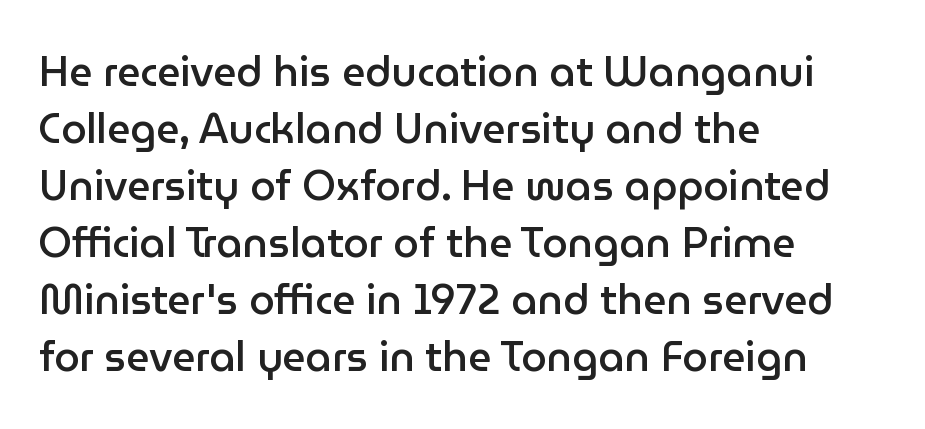
{"serif": "no", "italic": "no", "bold": "semi", "weight": "semibold", "width": "normal", "stroke_contrast": "low", "x_height": "medium", "monospaced": "no", "underline": "no", "align": "left", "line_spacing": "normal", "line_spacing_ratio": 1.39, "letter_spacing": "normal", "letter_spacing_em": 0.0, "glyph_px": 41}
